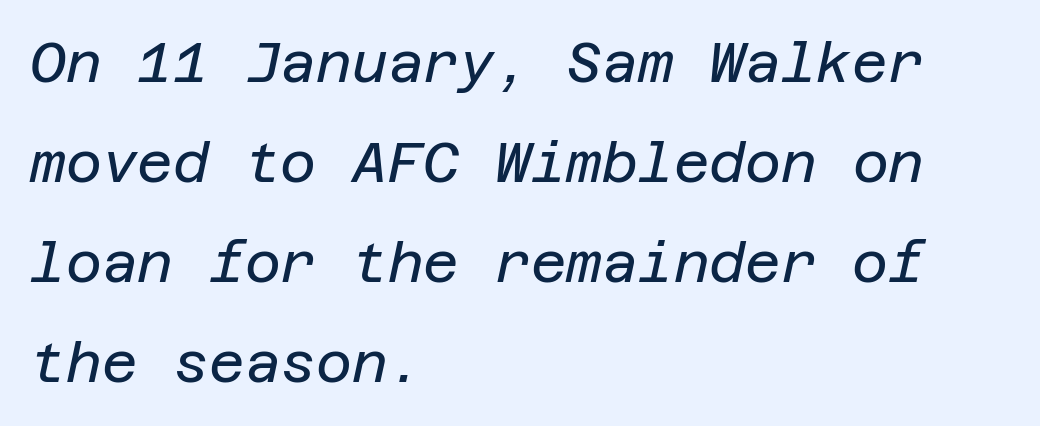
The image shows 55 px regular-weight type, italic (leaning right); set left-aligned, line spacing 1.82x, normal letter spacing, not underlined; low stroke contrast and a large x-height.
